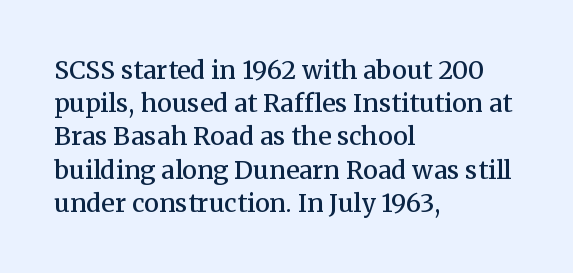
The image shows 25 px text type, upright; set left-aligned, normal line spacing (1.33x), normal letter spacing, not underlined.
